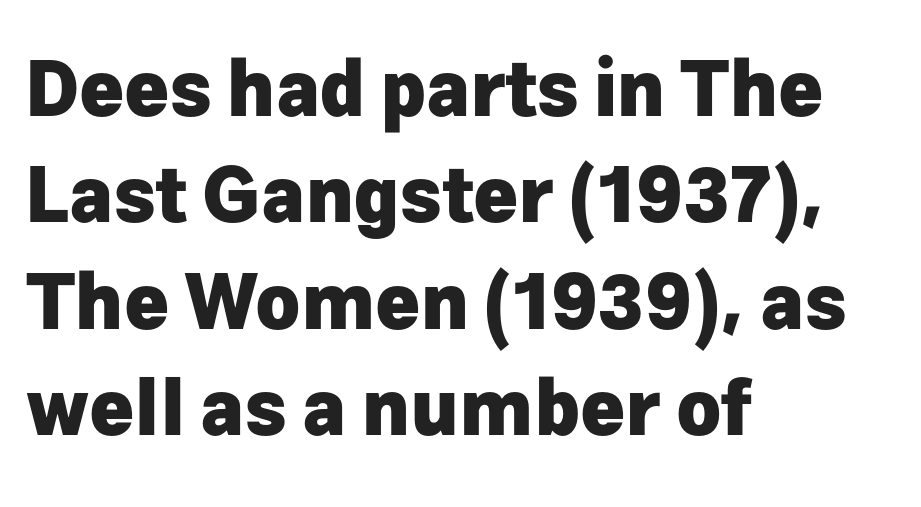
{"serif": "no", "italic": "no", "bold": "yes", "weight": "heavy", "width": "normal", "stroke_contrast": "low", "x_height": "medium", "monospaced": "no", "underline": "no", "align": "left", "line_spacing": "normal", "line_spacing_ratio": 1.4, "letter_spacing": "normal", "letter_spacing_em": 0.0, "glyph_px": 76}
